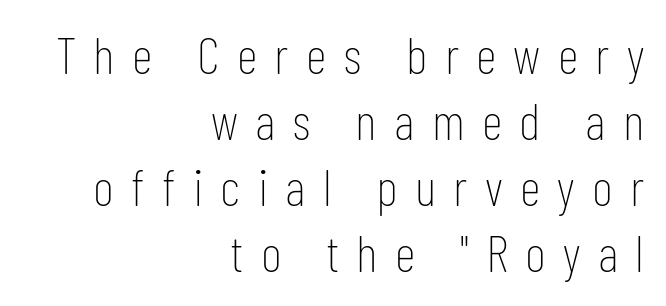
Q: Is the text bold? A: No.
Q: Is the text italic (slanted)? A: No, it is upright.
Q: Is the typeface a serif or a sans-serif typeface? A: Sans-serif.
Q: Is the text underlined? A: No.
Q: How is the paragraph aligned? A: Right-aligned.
Q: Is the spacing between letters normal or unusually wide? A: Unusually wide.
Q: Is the spacing between lines tight, normal or loose? A: Normal.
Q: Width (condensed, normal, or wide)? A: Condensed.
Q: Stroke contrast? A: Low.
Q: x-height? A: Medium.
Q: Monospaced? A: No.
